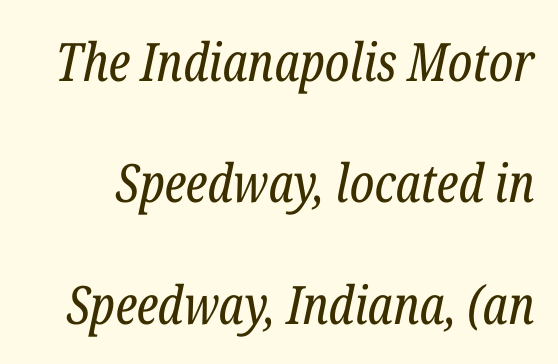
The image shows 53 px regular-weight, condensed serif type, italic (leaning right); set loose line spacing (2.29x), normal letter spacing, not underlined; low stroke contrast and a medium x-height.
